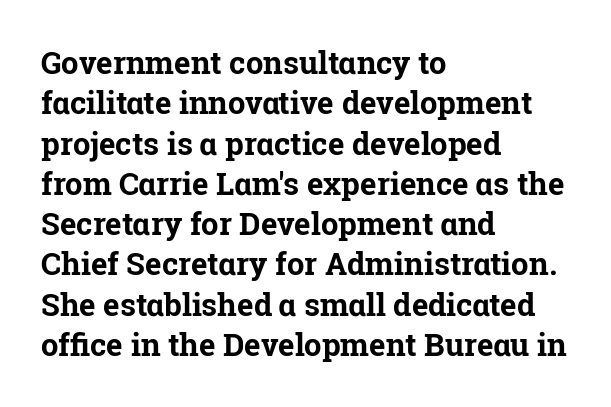
Q: Is the text bold? A: Yes.
Q: Is the text italic (slanted)? A: No, it is upright.
Q: Is the typeface a serif or a sans-serif typeface? A: Serif.
Q: Is the text underlined? A: No.
Q: How is the paragraph aligned? A: Left-aligned.
Q: Is the spacing between letters normal or unusually wide? A: Normal.
Q: Is the spacing between lines tight, normal or loose? A: Normal.
Q: Width (condensed, normal, or wide)? A: Normal.
Q: Stroke contrast? A: Low.
Q: x-height? A: Medium.
Q: Monospaced? A: No.
